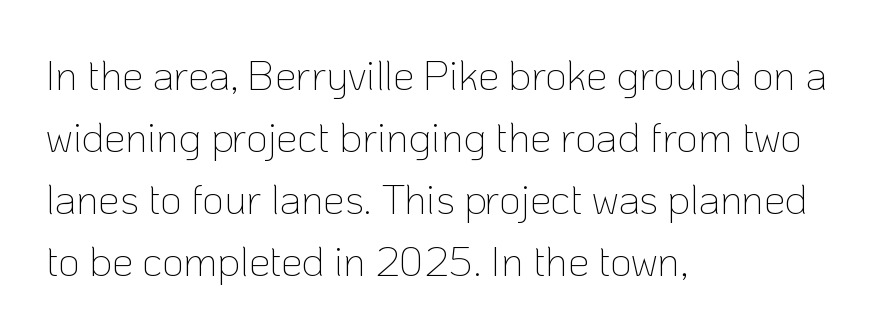
{"serif": "no", "italic": "no", "bold": "no", "weight": "thin", "width": "normal", "stroke_contrast": "low", "x_height": "medium", "monospaced": "no", "underline": "no", "align": "left", "line_spacing": "normal", "line_spacing_ratio": 1.48, "letter_spacing": "normal", "letter_spacing_em": 0.0, "glyph_px": 42}
